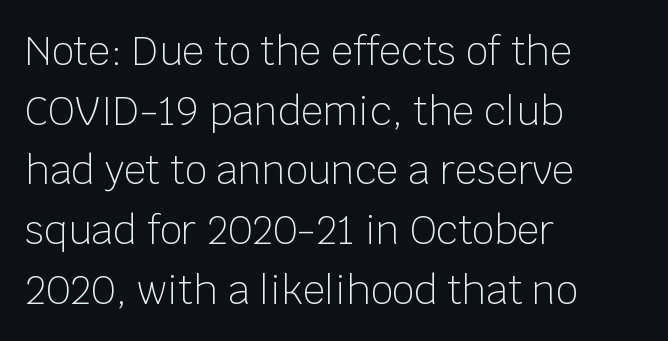
The passage shown stacks its lines at a standard gap. Typographically, this falls in the sans-serif category. The letters advance in unequal steps, a hallmark of proportional type. Standard letterfit; no display-style spreading of the glyphs. The compositor pushed each line to the left boundary. Is this a heavy cut? Hardly; it is regular or lighter.
